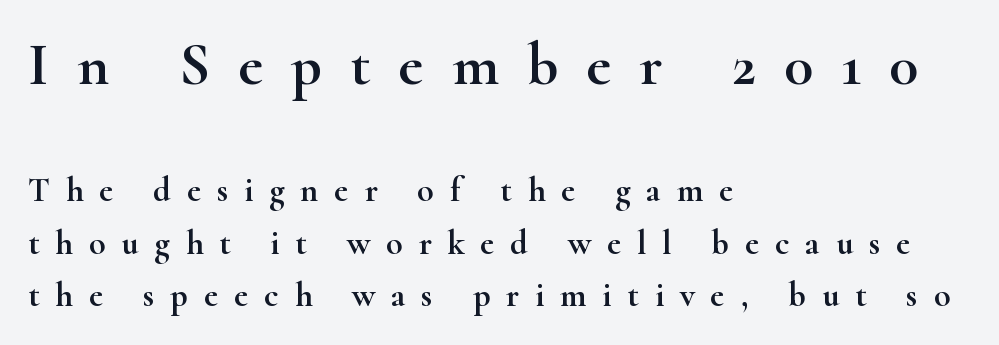
The image shows 60 px wide serif type, upright; set left-aligned, normal line spacing (1.55x), unusually wide letter spacing (+0.47 em), not underlined; the first (top) block is 1.76x larger; high stroke contrast and a small x-height.
